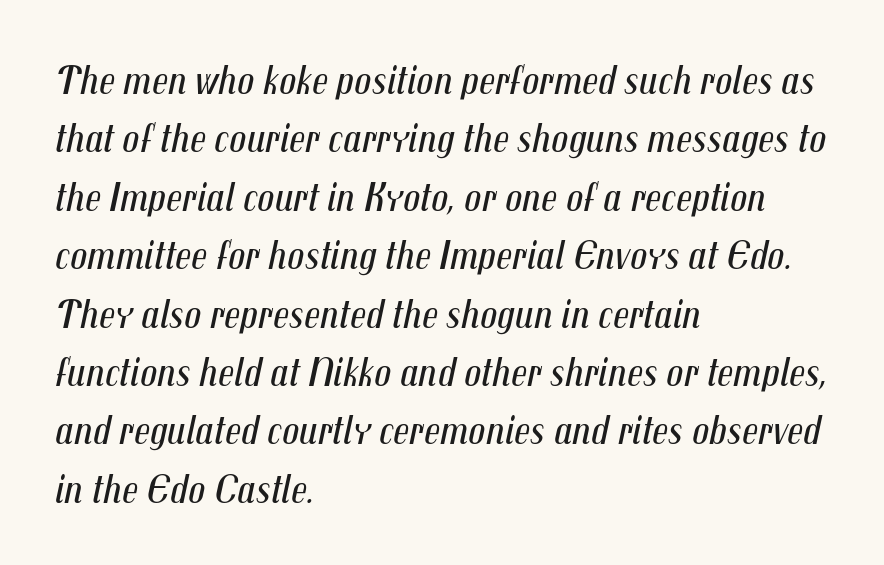
Q: Is the text bold? A: No.
Q: Is the text italic (slanted)? A: Yes, it leans right by about 12 degrees.
Q: Is the text underlined? A: No.
Q: How is the paragraph aligned? A: Left-aligned.
Q: Is the spacing between letters normal or unusually wide? A: Normal.
Q: Is the spacing between lines tight, normal or loose? A: Normal.
Q: Width (condensed, normal, or wide)? A: Condensed.
Q: Stroke contrast? A: Medium.
Q: x-height? A: Medium.
Q: Monospaced? A: No.
